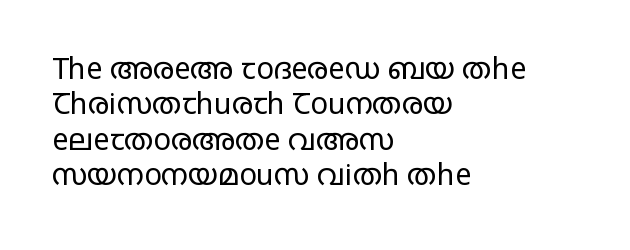
Q: Is the text bold? A: No.
Q: Is the text italic (slanted)? A: No, it is upright.
Q: Is the typeface a serif or a sans-serif typeface? A: Sans-serif.
Q: Is the text underlined? A: No.
Q: How is the paragraph aligned? A: Left-aligned.
Q: Is the spacing between letters normal or unusually wide? A: Normal.
Q: Width (condensed, normal, or wide)? A: Wide.
Q: Stroke contrast? A: Low.
Q: x-height? A: Large.
Q: Monospaced? A: No.
